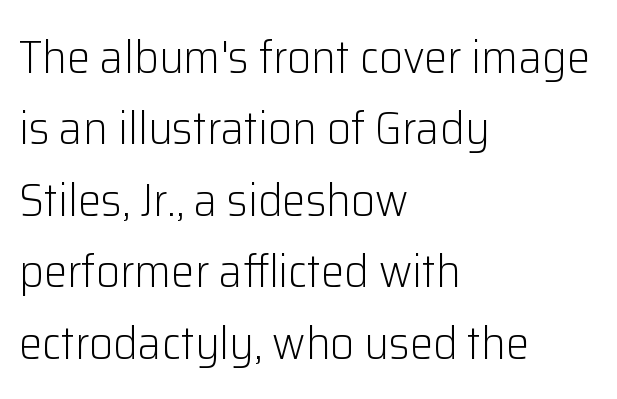
The image shows 47 px light sans-serif type, upright; set left-aligned, normal line spacing (1.52x), normal letter spacing, not underlined; low stroke contrast and a medium x-height.
